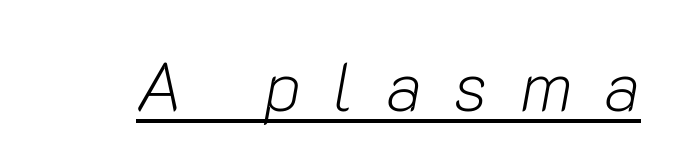
The image shows 69 px light type, italic (leaning right); set unusually wide letter spacing (+0.46 em), underlined; low stroke contrast and a medium x-height.
